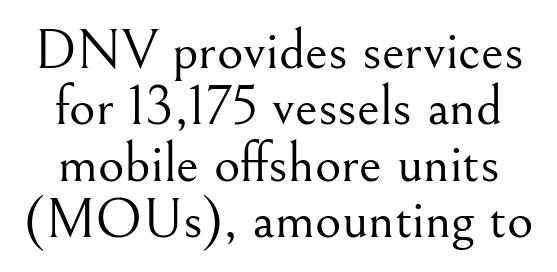
Q: Is the text bold? A: No.
Q: Is the text italic (slanted)? A: No, it is upright.
Q: Is the typeface a serif or a sans-serif typeface? A: Serif.
Q: Is the text underlined? A: No.
Q: Is the spacing between letters normal or unusually wide? A: Normal.
Q: Is the spacing between lines tight, normal or loose? A: Tight.
Q: Width (condensed, normal, or wide)? A: Normal.
Q: Stroke contrast? A: Medium.
Q: x-height? A: Small.
Q: Monospaced? A: No.
